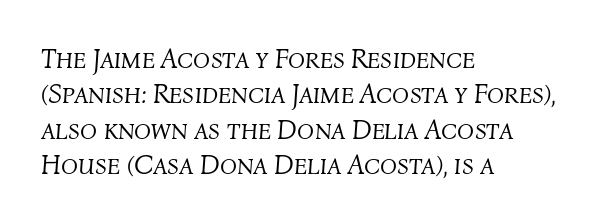
Q: Is the text bold? A: No.
Q: Is the text italic (slanted)? A: Yes, it leans right by about 4 degrees.
Q: Is the text underlined? A: No.
Q: How is the paragraph aligned? A: Left-aligned.
Q: Is the spacing between letters normal or unusually wide? A: Normal.
Q: Is the spacing between lines tight, normal or loose? A: Normal.
Q: Width (condensed, normal, or wide)? A: Normal.
Q: Stroke contrast? A: Medium.
Q: x-height? A: Medium.
Q: Monospaced? A: No.
